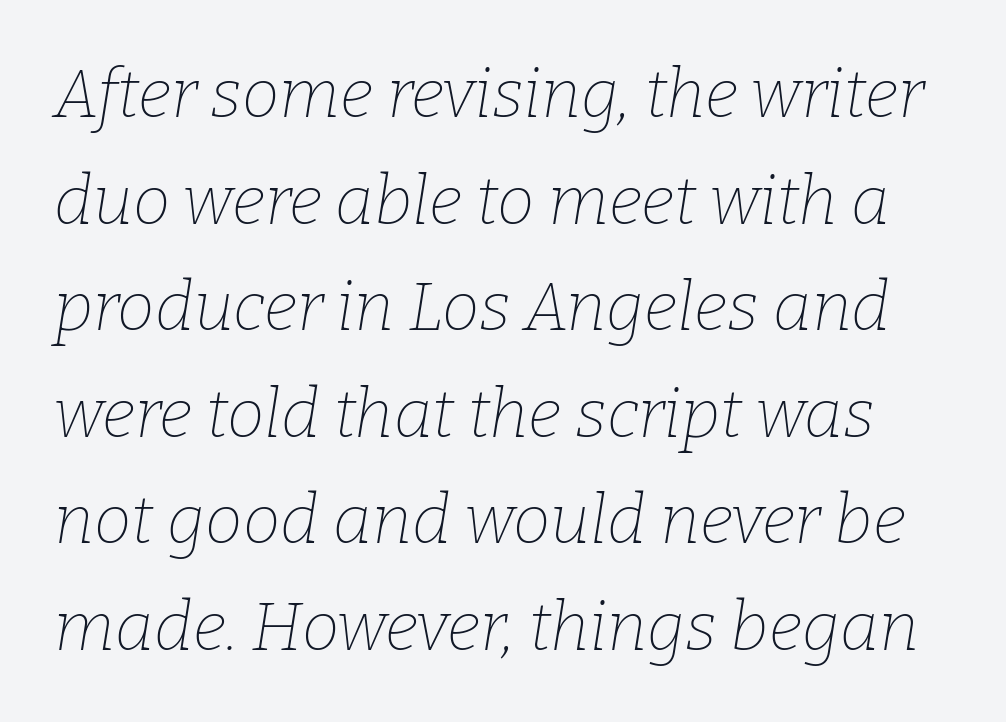
{"serif": "yes", "italic": "yes", "lean": "right", "slant_degrees": 9, "bold": "no", "weight": "thin", "width": "normal", "stroke_contrast": "low", "x_height": "medium", "monospaced": "no", "underline": "no", "line_spacing": "normal", "line_spacing_ratio": 1.59, "letter_spacing": "normal", "letter_spacing_em": 0.0, "glyph_px": 67}
